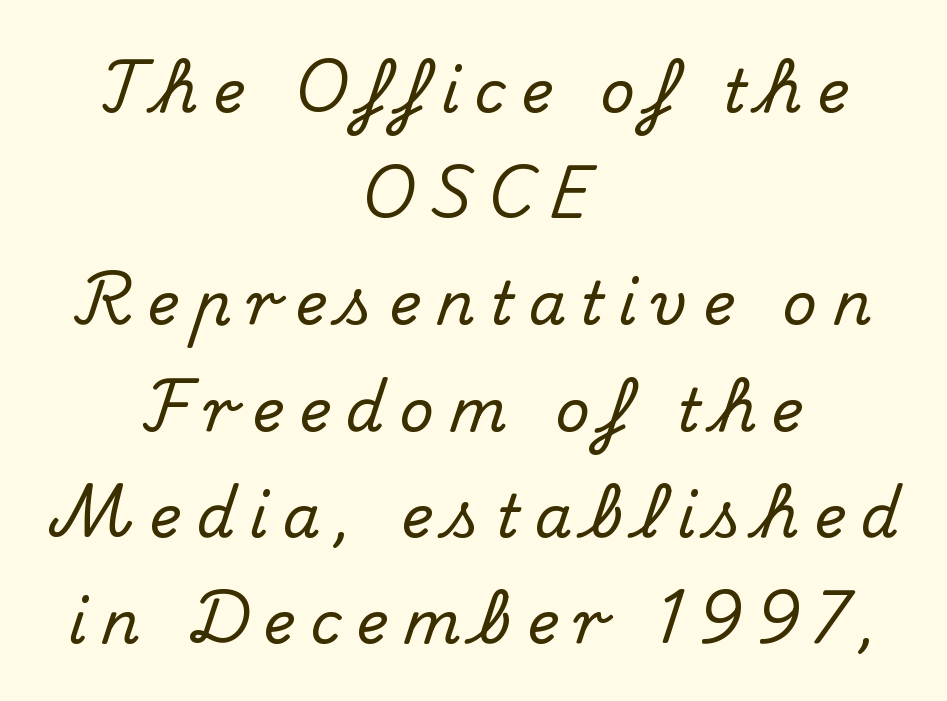
{"serif": "yes", "width": "normal", "stroke_contrast": "medium", "x_height": "small", "monospaced": "no", "underline": "no", "align": "center", "line_spacing_ratio": 1.77, "letter_spacing": "wide", "letter_spacing_em": 0.25, "glyph_px": 60}
